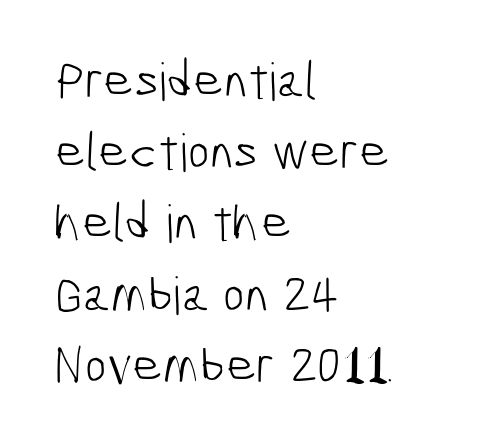
The image shows 52 px light, condensed sans-serif type; set left-aligned, normal line spacing (1.37x), normal letter spacing, not underlined; low stroke contrast and a medium x-height.
